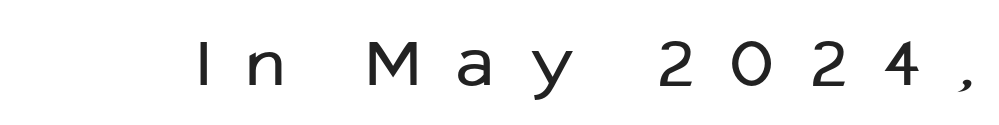
The image shows 75 px regular-weight sans-serif type, upright; set unusually wide letter spacing (+0.5 em), not underlined; low stroke contrast and a medium x-height.
